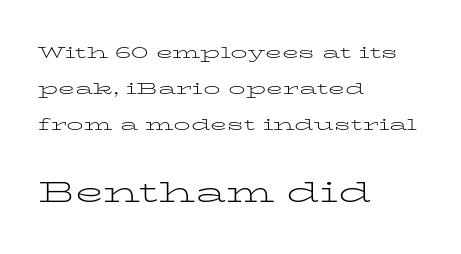
The image shows 29 px light, wide serif type, upright; set left-aligned, loose line spacing (2.12x), normal letter spacing, not underlined; the second (bottom) block is 1.71x larger; low stroke contrast and a medium x-height.
